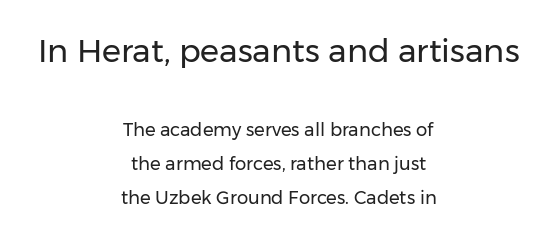
{"serif": "no", "italic": "no", "bold": "no", "weight": "regular", "width": "normal", "stroke_contrast": "low", "x_height": "medium", "monospaced": "no", "underline": "no", "align": "center", "line_spacing": "loose", "line_spacing_ratio": 1.91, "letter_spacing": "normal", "letter_spacing_em": 0.0, "larger_block": "first", "size_ratio": 1.78, "glyph_px": 32}
